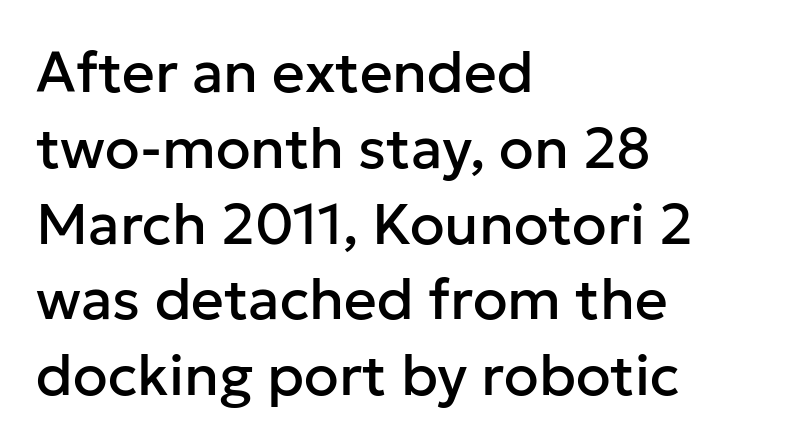
Tracking value appears to be zero — textbook default spacing. If you drew a line through each stem, it would be perfectly vertical. Glance below the letters and you will spot only blank space. A typesetter would call this leading conventional body-copy spacing. Leftover space on each line is placed entirely after the last word.
